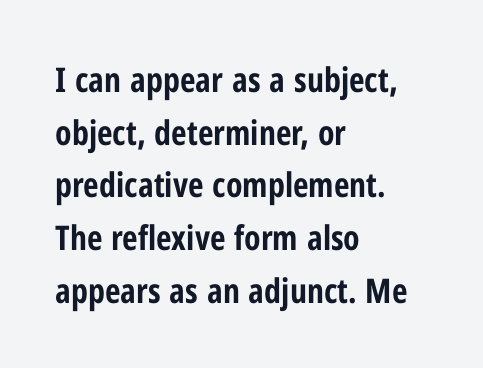
Character widths vary here, with narrow letters taking less room than wide ones. A typesetter would label this face a sans. Compared with typical body copy, the letter spacing here is the same. How would I describe the line gaps? Plain and ordinary. Horizontally, the lines are justified to the leading edge only.
